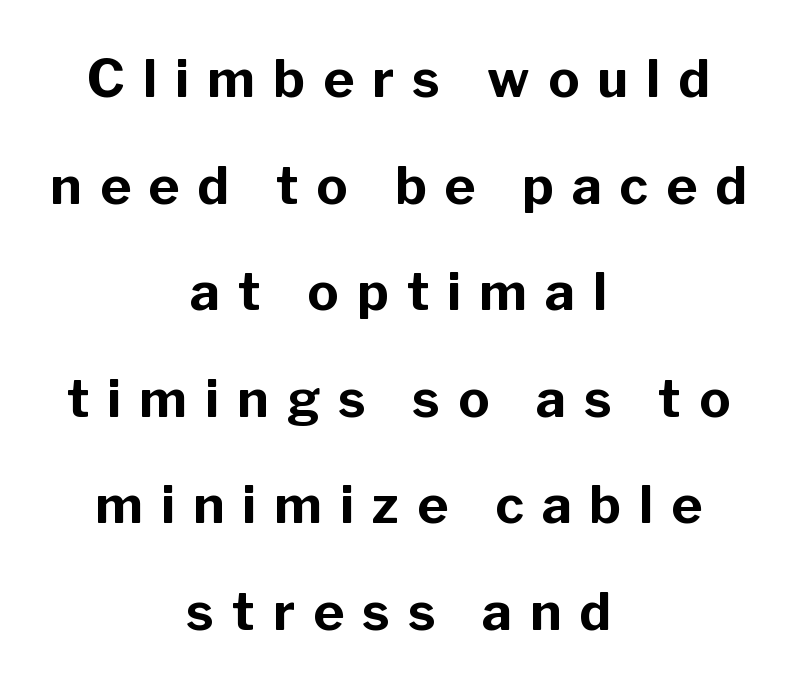
{"serif": "no", "italic": "no", "bold": "yes", "weight": "bold", "width": "normal", "stroke_contrast": "low", "x_height": "medium", "monospaced": "no", "underline": "no", "align": "center", "line_spacing": "loose", "line_spacing_ratio": 2.05, "letter_spacing": "wide", "letter_spacing_em": 0.35, "glyph_px": 52}
